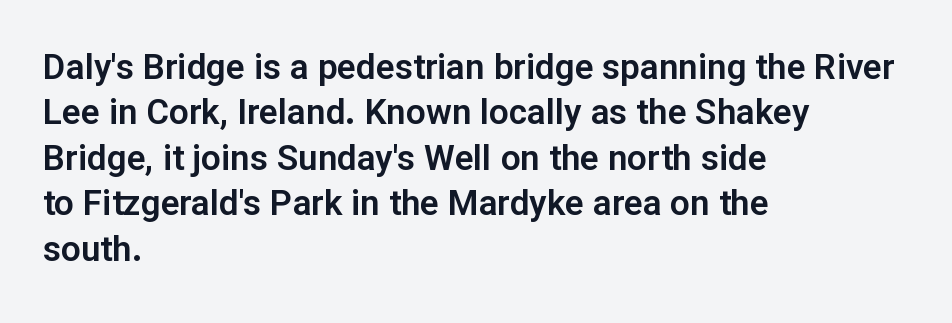
Q: Is the text italic (slanted)? A: No, it is upright.
Q: Is the typeface a serif or a sans-serif typeface? A: Sans-serif.
Q: Is the text underlined? A: No.
Q: How is the paragraph aligned? A: Left-aligned.
Q: Is the spacing between letters normal or unusually wide? A: Normal.
Q: Is the spacing between lines tight, normal or loose? A: Normal.
Q: Width (condensed, normal, or wide)? A: Normal.
Q: Stroke contrast? A: Low.
Q: x-height? A: Medium.
Q: Monospaced? A: No.
